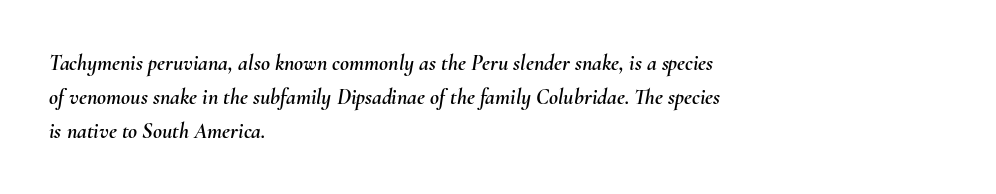
{"italic": "yes", "lean": "right", "slant_degrees": 10, "underline": "no", "align": "left", "line_spacing": "normal", "line_spacing_ratio": 1.54, "letter_spacing": "normal", "letter_spacing_em": 0.0, "glyph_px": 22}
